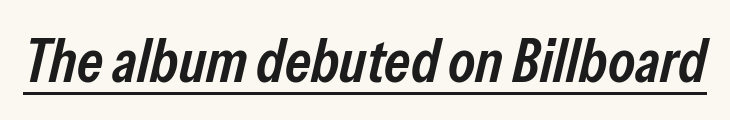
This is moderately heavy type, rendered in semibold. Emphasis-style slanted type is in use. Spacing between characters is what you'd get straight out of the box. Note the varied advance widths — an 'i' is clearly narrower than an 'm'. The passage shown is underscored from start to finish.
